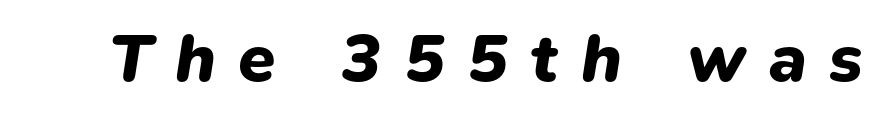
Q: Is the text bold? A: Yes.
Q: Is the text italic (slanted)? A: Yes, it leans right by about 9 degrees.
Q: Is the text underlined? A: No.
Q: Is the spacing between letters normal or unusually wide? A: Unusually wide.
Q: Width (condensed, normal, or wide)? A: Normal.
Q: Stroke contrast? A: Low.
Q: x-height? A: Medium.
Q: Monospaced? A: No.
